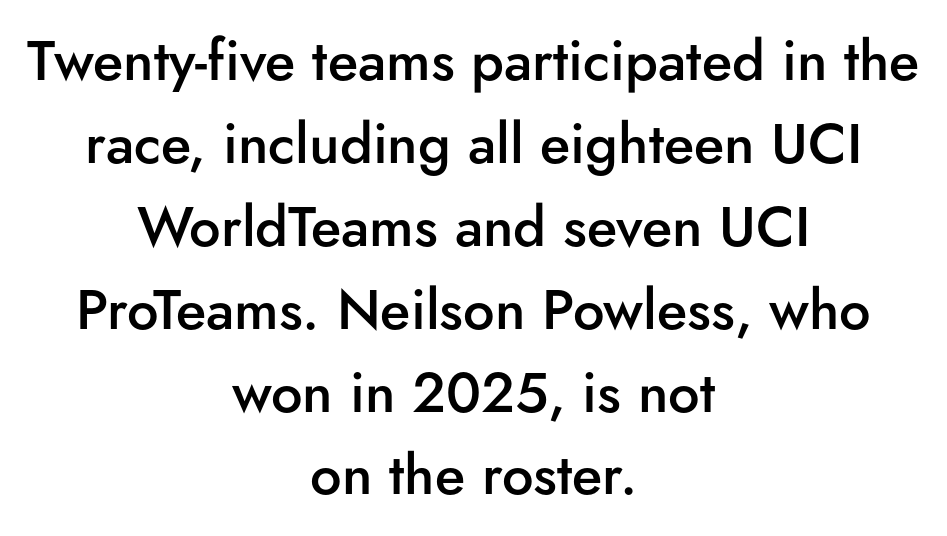
{"serif": "no", "italic": "no", "bold": "semi", "weight": "semibold", "width": "normal", "stroke_contrast": "low", "x_height": "small", "monospaced": "no", "underline": "no", "align": "center", "line_spacing": "normal", "line_spacing_ratio": 1.48, "letter_spacing": "normal", "letter_spacing_em": 0.0, "glyph_px": 56}
